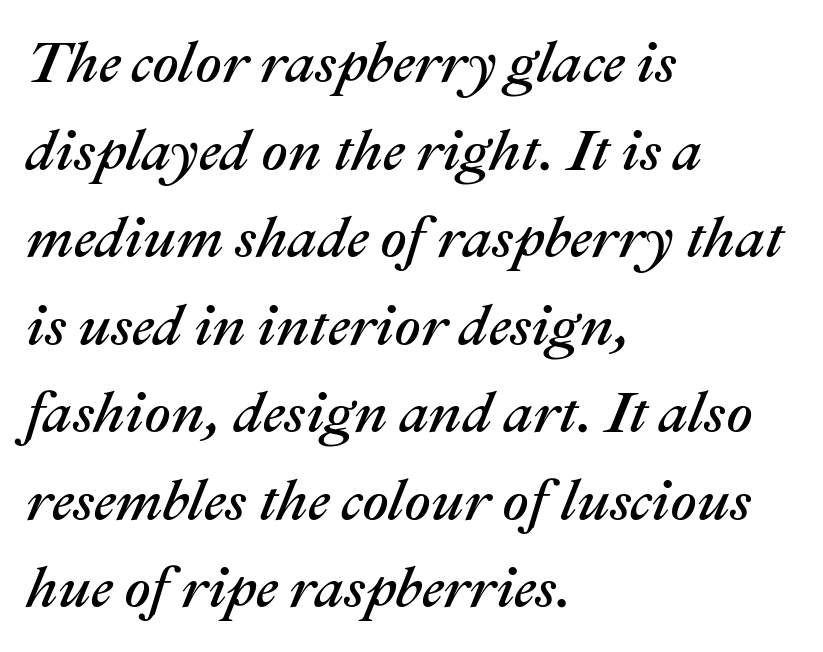
{"italic": "yes", "lean": "right", "slant_degrees": 22, "width": "normal", "stroke_contrast": "medium", "x_height": "medium", "monospaced": "no", "underline": "no", "align": "left", "line_spacing": "normal", "line_spacing_ratio": 1.51, "letter_spacing": "normal", "letter_spacing_em": 0.0, "glyph_px": 58}
